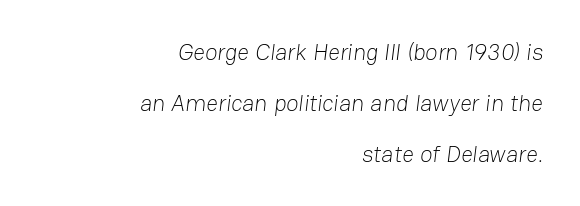
Q: Is the text bold? A: No.
Q: Is the text underlined? A: No.
Q: How is the paragraph aligned? A: Right-aligned.
Q: Is the spacing between letters normal or unusually wide? A: Normal.
Q: Is the spacing between lines tight, normal or loose? A: Loose.
